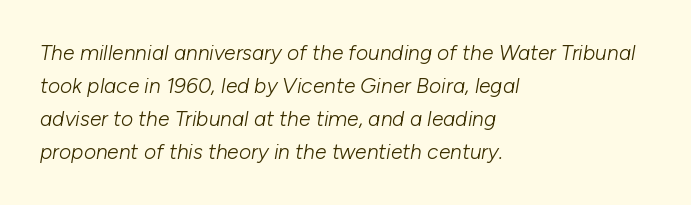
The image shows 21 px text type, italic (leaning right); set left-aligned, normal line spacing (1.57x), normal letter spacing, not underlined.
